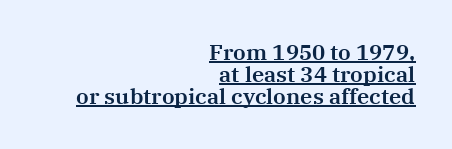
{"italic": "no", "underline": "yes", "align": "right", "line_spacing": "tight", "line_spacing_ratio": 1.01, "letter_spacing": "normal", "letter_spacing_em": 0.0, "glyph_px": 22}
